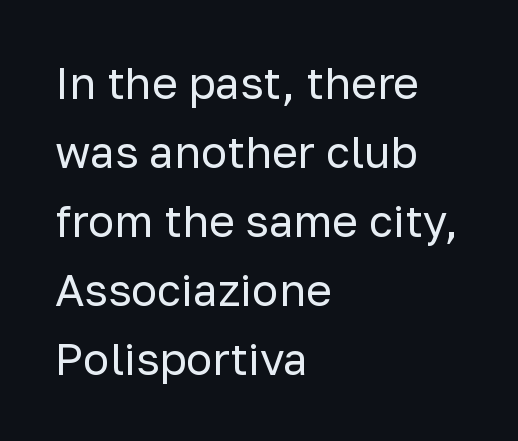
The image shows 44 px regular-weight sans-serif type, upright; set left-aligned, normal line spacing (1.57x), normal letter spacing, not underlined; low stroke contrast and a medium x-height.
